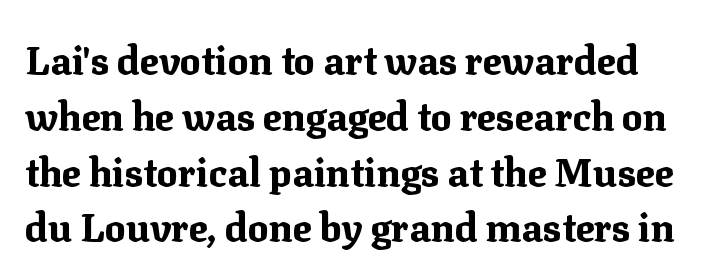
The glyphs are unaccompanied by any horizontal stroke below them. A dark, heavy texture on the line: the type is bold. The passage shown stacks its lines at a standard gap. Here the designer chose a conventional face with non-uniform glyph widths. Check where the strokes stop: tiny serifs finish them off.
